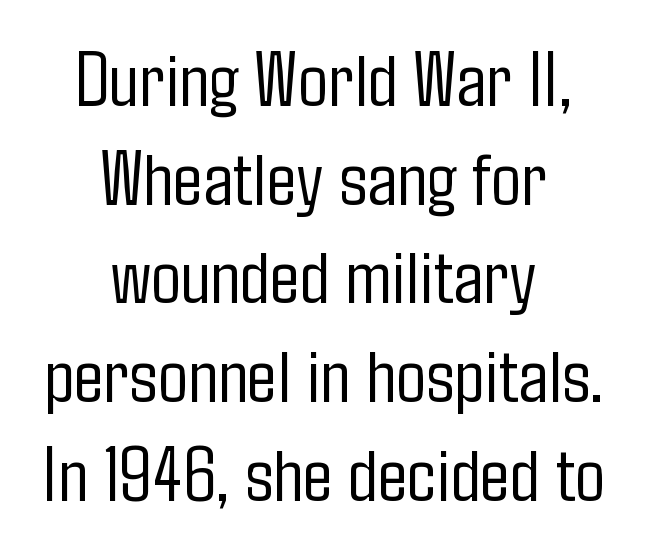
Horizontal alignment here is central, giving a formal, balanced look. The tracking reads as untouched default to a designer's eye. Observe the absence of serifs on each vertical stroke in this sample. A bare baseline throughout the passage. The letters stand upright; this is a roman face.
